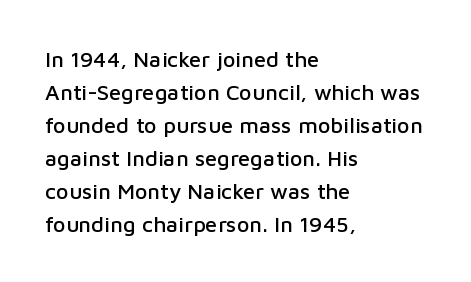
A clean baseline with only descenders dipping below it. Standard letterfit; no display-style spreading of the glyphs. Notice how descenders clear the ascenders below comfortably — that's standard leading. It's the straight-up-and-down kind of type. Does the copy run flush right? No — it runs flush left.
